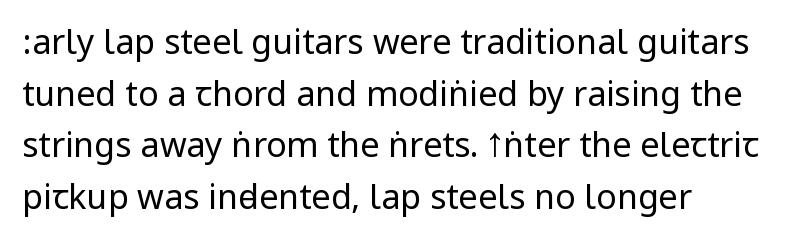
Q: Is the text bold? A: No.
Q: Is the text italic (slanted)? A: No, it is upright.
Q: Is the typeface a serif or a sans-serif typeface? A: Sans-serif.
Q: Is the text underlined? A: No.
Q: How is the paragraph aligned? A: Left-aligned.
Q: Is the spacing between letters normal or unusually wide? A: Normal.
Q: Is the spacing between lines tight, normal or loose? A: Normal.
Q: Width (condensed, normal, or wide)? A: Condensed.
Q: Stroke contrast? A: Low.
